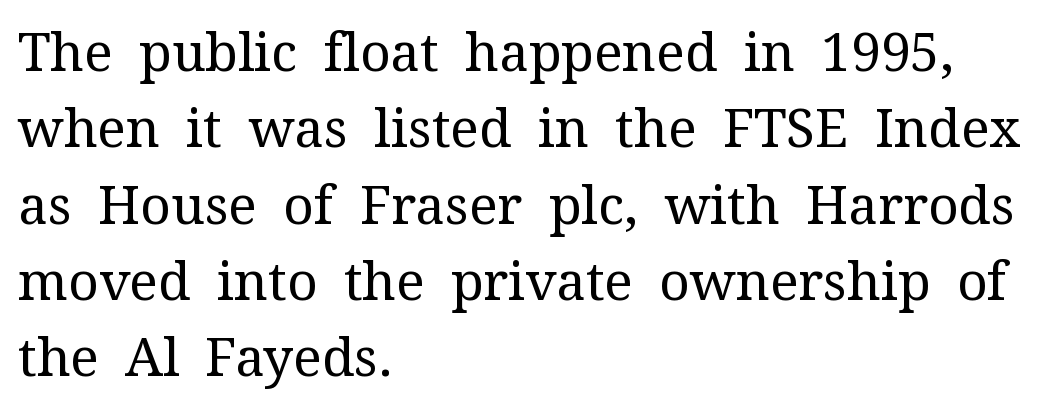
{"serif": "yes", "italic": "no", "bold": "no", "weight": "regular", "width": "normal", "stroke_contrast": "medium", "x_height": "medium", "monospaced": "no", "underline": "no", "align": "left", "line_spacing": "normal", "line_spacing_ratio": 1.44, "letter_spacing": "normal", "letter_spacing_em": 0.0, "glyph_px": 53}
